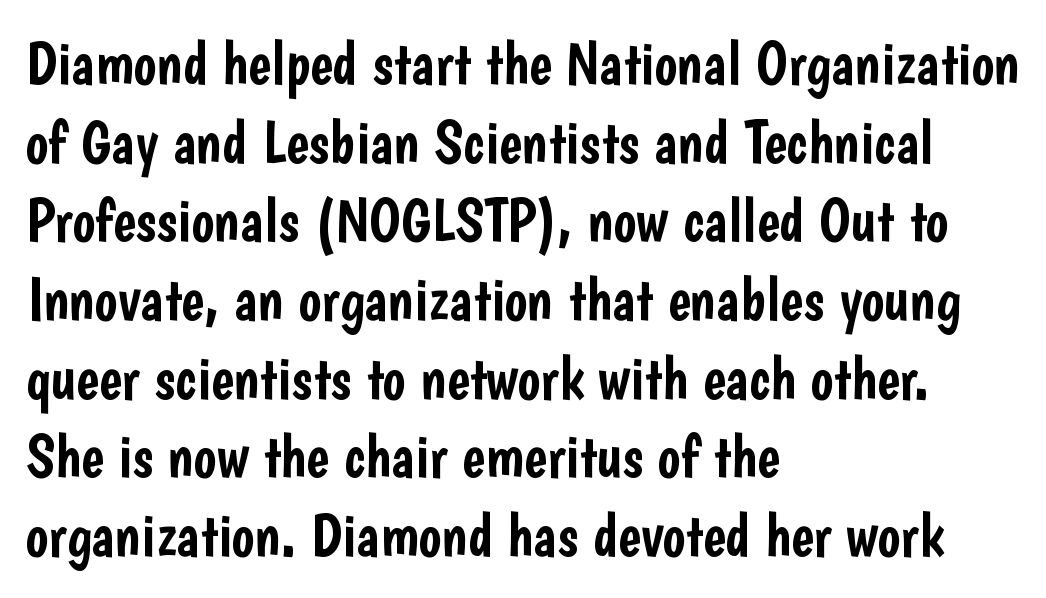
The gap between lines stays unmarked. The text was rendered using a sans face with plain stroke endings. The rendering uses a moderate line-height, typical for paragraphs. The letters sit at their default tracking, neither squeezed nor spread. The typography opts for an upright posture over an oblique one.
